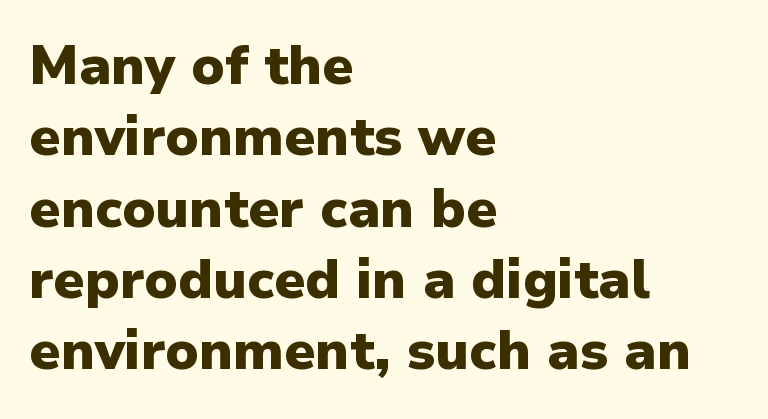
The image shows 54 px heavy sans-serif type, upright; set left-aligned, normal line spacing (1.32x), normal letter spacing, not underlined; low stroke contrast and a medium x-height.
